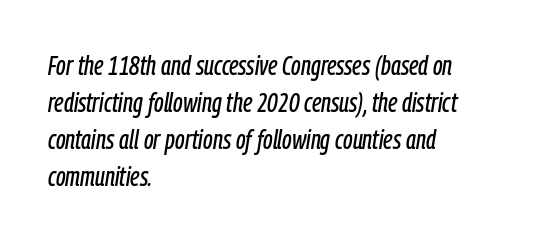
These lines were composed using italics. Caption: multi-line text, flush left, ragged right. Lines of text with bare space underneath. Nobody touched the tracking dial on this one. Is there much room between lines? A standard amount, neither cramped nor airy.
